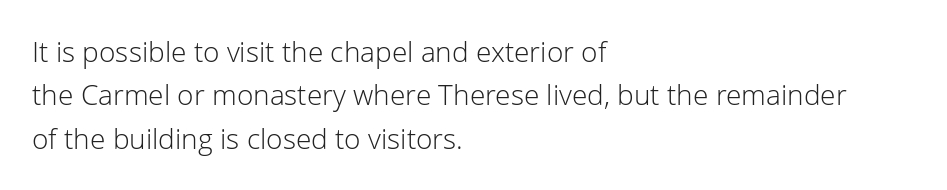
{"serif": "no", "italic": "no", "bold": "no", "weight": "light", "width": "normal", "stroke_contrast": "low", "x_height": "medium", "monospaced": "no", "underline": "no", "align": "left", "line_spacing": "normal", "line_spacing_ratio": 1.55, "letter_spacing": "normal", "letter_spacing_em": 0.0, "glyph_px": 28}
